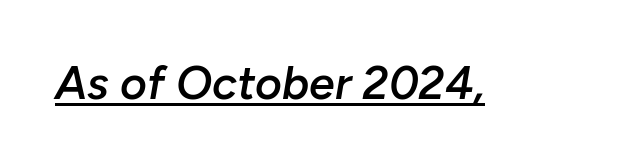
The image shows 46 px semibold type, italic (leaning right); set normal letter spacing, underlined; low stroke contrast and a medium x-height.
